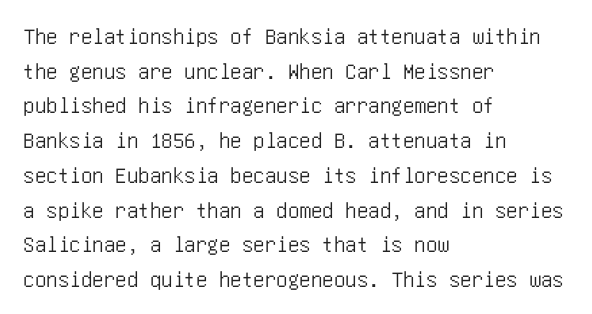
The image shows 23 px text type, upright; set left-aligned, normal line spacing (1.51x), normal letter spacing, not underlined.
